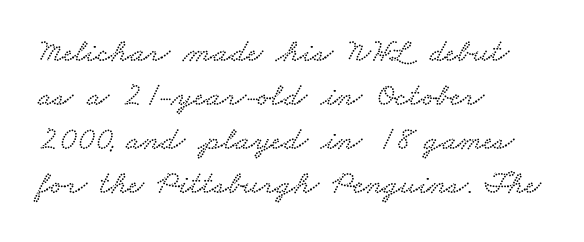
Q: Is the typeface a serif or a sans-serif typeface? A: Serif.
Q: Is the text underlined? A: No.
Q: How is the paragraph aligned? A: Left-aligned.
Q: Is the spacing between letters normal or unusually wide? A: Normal.
Q: Is the spacing between lines tight, normal or loose? A: Normal.
Q: Width (condensed, normal, or wide)? A: Wide.
Q: Stroke contrast? A: Low.
Q: x-height? A: Small.
Q: Monospaced? A: No.
